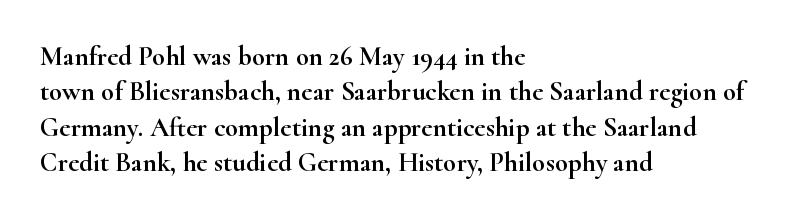
Q: Is the text italic (slanted)? A: No, it is upright.
Q: Is the text underlined? A: No.
Q: How is the paragraph aligned? A: Left-aligned.
Q: Is the spacing between letters normal or unusually wide? A: Normal.
Q: Is the spacing between lines tight, normal or loose? A: Normal.
